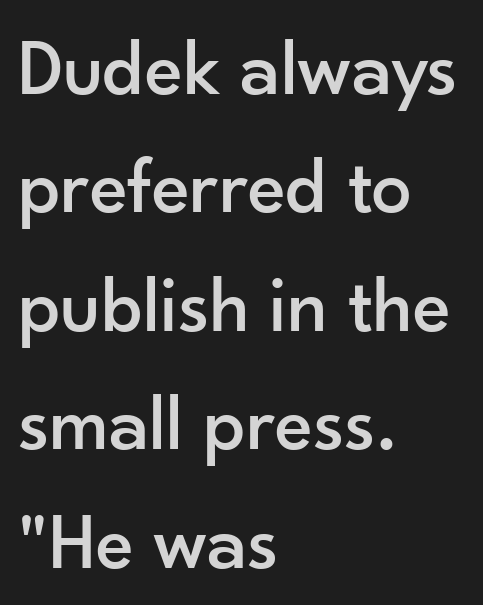
{"serif": "no", "italic": "no", "width": "normal", "stroke_contrast": "low", "x_height": "small", "monospaced": "no", "underline": "no", "align": "left", "line_spacing": "normal", "line_spacing_ratio": 1.48, "letter_spacing": "normal", "letter_spacing_em": 0.0, "glyph_px": 80}
